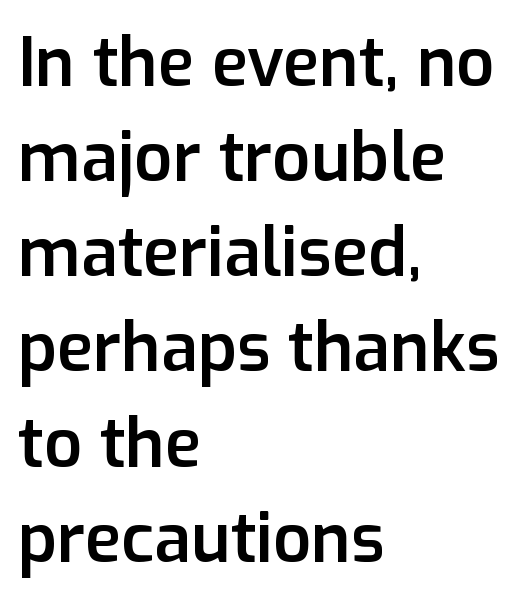
{"serif": "no", "italic": "no", "bold": "semi", "weight": "semibold", "width": "normal", "stroke_contrast": "low", "x_height": "medium", "monospaced": "no", "underline": "no", "align": "left", "line_spacing": "normal", "line_spacing_ratio": 1.42, "letter_spacing": "normal", "letter_spacing_em": 0.0, "glyph_px": 67}
